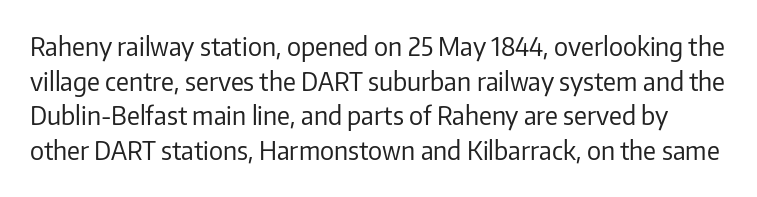
The image shows 25 px text type, upright; set normal line spacing (1.39x), normal letter spacing, not underlined.
